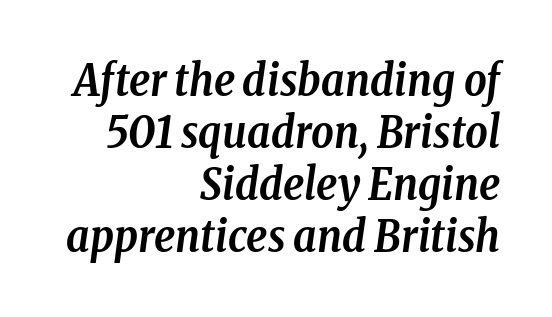
The image shows 44 px semibold, condensed serif type, italic (leaning right); set right-aligned, line spacing 1.18x, normal letter spacing, not underlined; low stroke contrast and a medium x-height.
